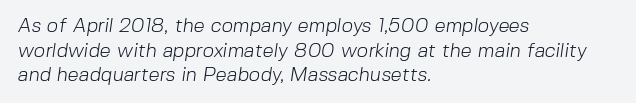
The image shows 20 px text type; set left-aligned, line spacing 1.23x, normal letter spacing, not underlined.
